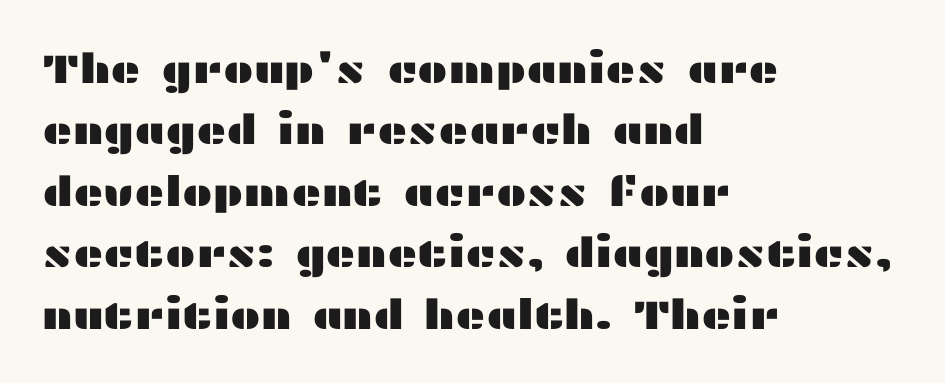
Unlike italic type, these characters show no tilt at all. To sum up the face: it is a sans, with no serifs. Letters rest on an invisible, unmarked baseline. One-word summary of the alignment: left. Default kerning and tracking; the words read as compact shapes.
